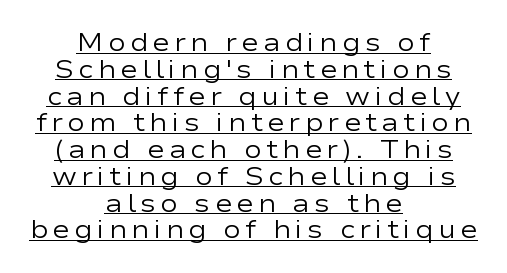
{"italic": "no", "bold": "no", "underline": "yes", "align": "center", "line_spacing": "tight", "line_spacing_ratio": 1.03, "glyph_px": 26}
